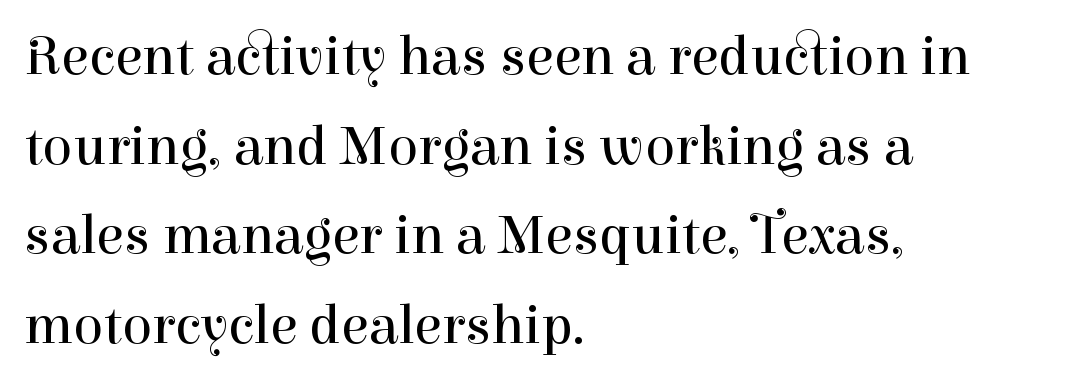
No chunkiness to these letters — they're not bold. A serif font was chosen for this passage. Spacing verdict: proportional, widths tailored to each character. When letters stand straight like this, we call the style roman or upright.
